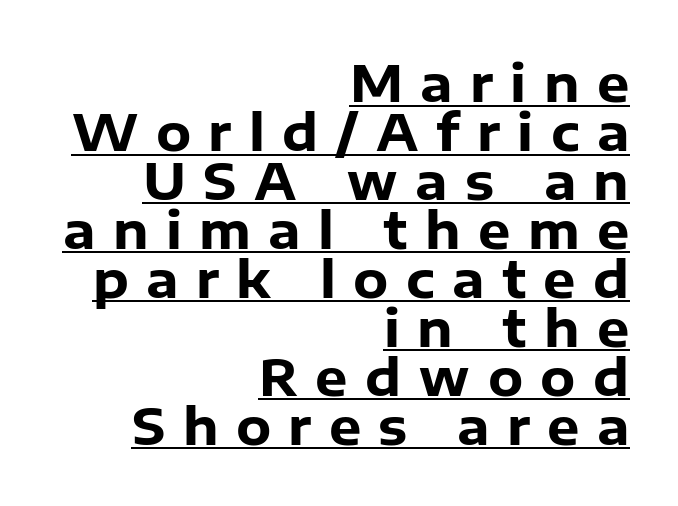
The image shows 51 px heavy sans-serif type, upright; set right-aligned, tight line spacing (0.96x), unusually wide letter spacing (+0.34 em), underlined; low stroke contrast and a medium x-height.
